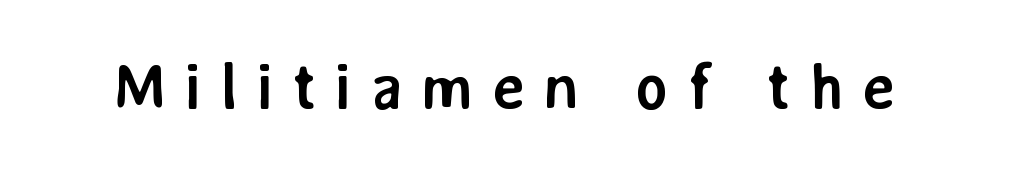
Q: Is the text bold? A: Yes.
Q: Is the text italic (slanted)? A: No, it is upright.
Q: Is the typeface a serif or a sans-serif typeface? A: Sans-serif.
Q: Is the text underlined? A: No.
Q: Is the spacing between letters normal or unusually wide? A: Unusually wide.
Q: Width (condensed, normal, or wide)? A: Normal.
Q: Stroke contrast? A: Low.
Q: x-height? A: Medium.
Q: Monospaced? A: No.
